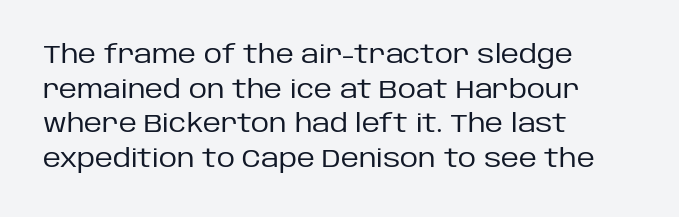
Q: Is the text bold? A: No.
Q: Is the text italic (slanted)? A: No, it is upright.
Q: Is the text underlined? A: No.
Q: How is the paragraph aligned? A: Left-aligned.
Q: Is the spacing between letters normal or unusually wide? A: Normal.
Q: Is the spacing between lines tight, normal or loose? A: Normal.
